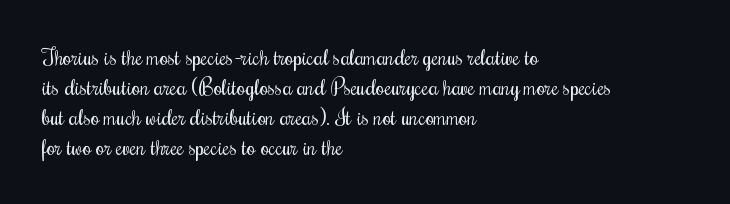
{"bold": "no", "underline": "no", "align": "left", "line_spacing": "normal", "line_spacing_ratio": 1.37, "letter_spacing": "normal", "letter_spacing_em": 0.0, "glyph_px": 22}
